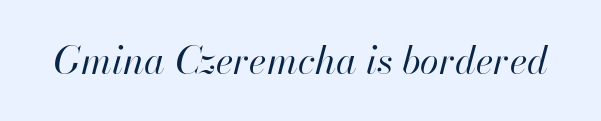
You could not count columns in this text — the font is proportionally spaced. Caption: face not bold, strokes unweighted. Tracking here is standard; glyphs follow each other at the usual distance. Italic: yes, the glyphs are oblique.
